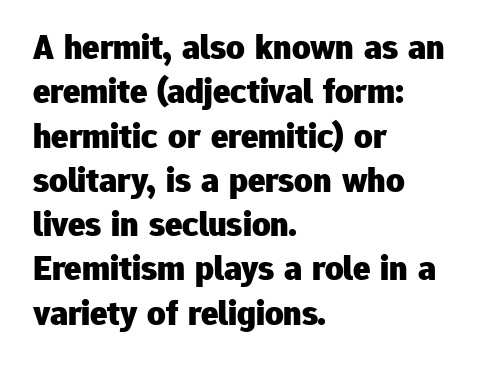
{"serif": "no", "italic": "no", "bold": "yes", "weight": "heavy", "width": "normal", "stroke_contrast": "low", "x_height": "medium", "monospaced": "no", "underline": "no", "align": "left", "line_spacing_ratio": 1.23, "letter_spacing": "normal", "letter_spacing_em": 0.0, "glyph_px": 36}
